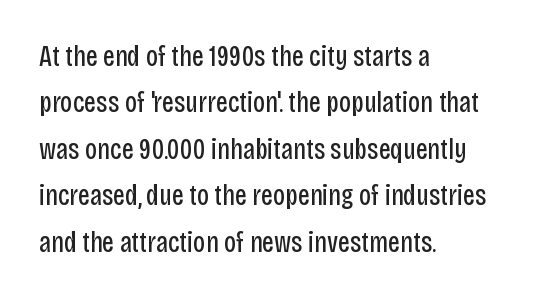
{"serif": "no", "italic": "no", "bold": "no", "weight": "regular", "width": "condensed", "stroke_contrast": "low", "x_height": "large", "monospaced": "no", "underline": "no", "align": "left", "line_spacing": "normal", "line_spacing_ratio": 1.6, "letter_spacing": "normal", "letter_spacing_em": 0.0, "glyph_px": 29}
